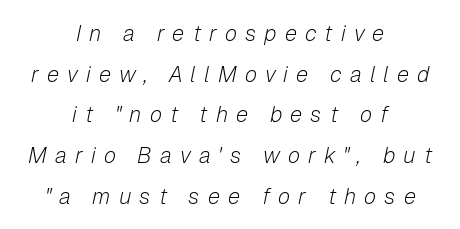
{"italic": "yes", "lean": "right", "slant_degrees": 12, "bold": "no", "underline": "no", "align": "center", "line_spacing_ratio": 1.85, "letter_spacing": "wide", "letter_spacing_em": 0.37, "glyph_px": 22}
